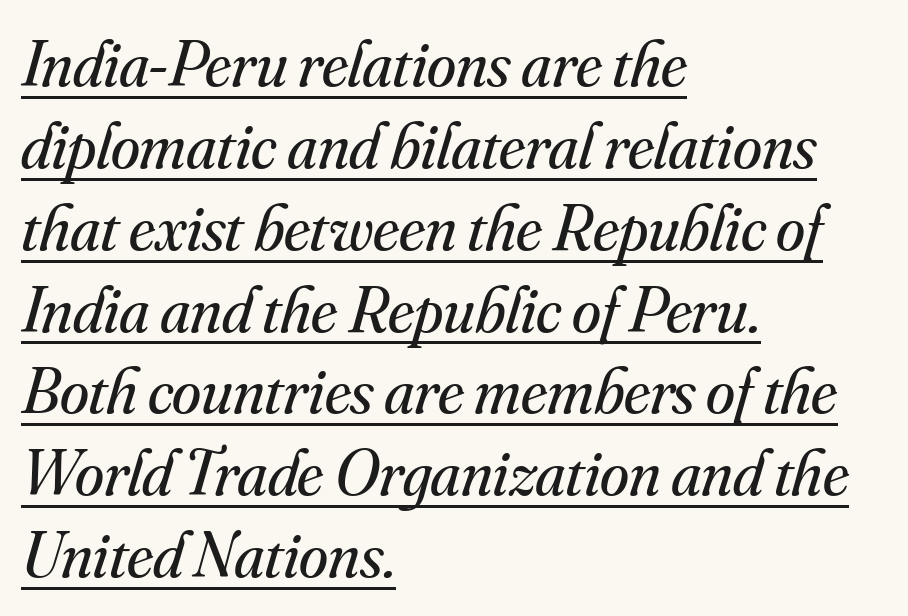
{"serif": "yes", "italic": "yes", "lean": "right", "slant_degrees": 16, "bold": "no", "weight": "regular", "width": "normal", "stroke_contrast": "medium", "x_height": "small", "monospaced": "no", "underline": "yes", "align": "left", "line_spacing_ratio": 1.24, "letter_spacing": "normal", "letter_spacing_em": 0.0, "glyph_px": 66}
